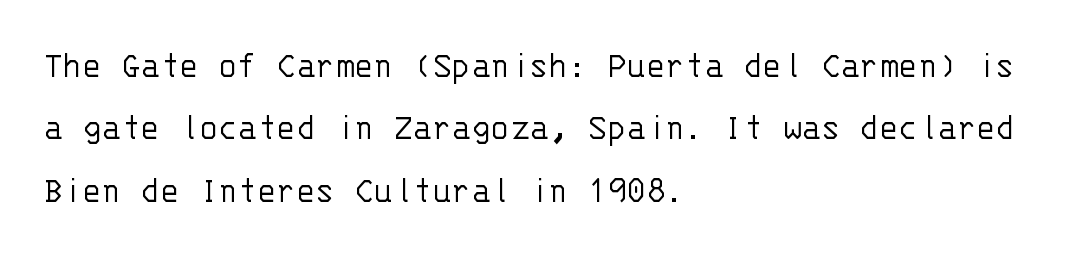
Q: Is the text bold? A: No.
Q: Is the text italic (slanted)? A: No, it is upright.
Q: Is the typeface a serif or a sans-serif typeface? A: Sans-serif.
Q: Is the text underlined? A: No.
Q: How is the paragraph aligned? A: Left-aligned.
Q: Is the spacing between letters normal or unusually wide? A: Normal.
Q: Is the spacing between lines tight, normal or loose? A: Normal.
Q: Width (condensed, normal, or wide)? A: Normal.
Q: Stroke contrast? A: Low.
Q: x-height? A: Large.
Q: Monospaced? A: Yes.
